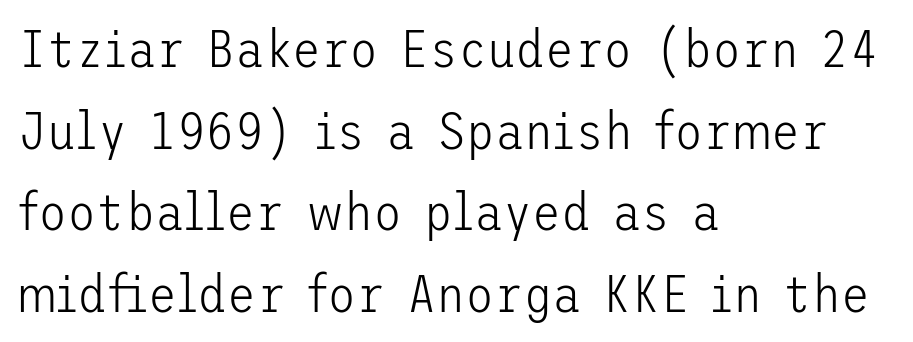
{"serif": "no", "italic": "no", "bold": "no", "weight": "light", "width": "normal", "stroke_contrast": "low", "x_height": "medium", "underline": "no", "align": "left", "line_spacing": "normal", "line_spacing_ratio": 1.54, "letter_spacing": "normal", "letter_spacing_em": 0.0, "glyph_px": 53}
